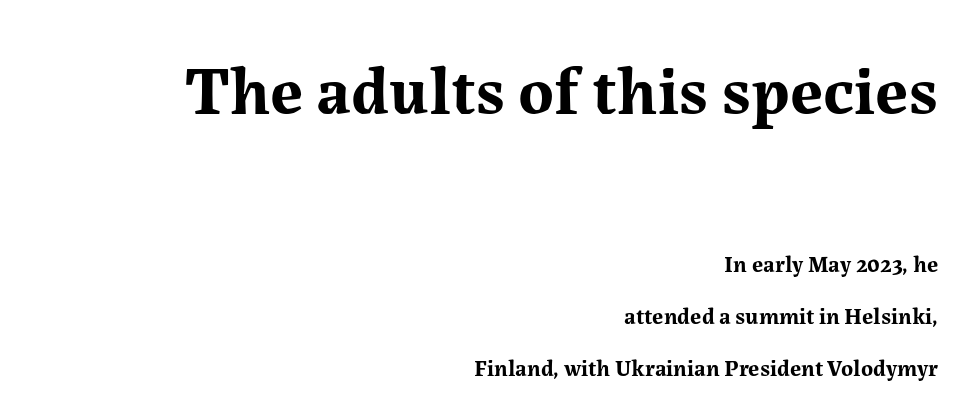
{"serif": "yes", "italic": "no", "bold": "yes", "weight": "bold", "width": "normal", "stroke_contrast": "medium", "x_height": "medium", "monospaced": "no", "underline": "no", "align": "right", "line_spacing": "loose", "line_spacing_ratio": 2.27, "letter_spacing": "normal", "letter_spacing_em": 0.0, "larger_block": "first", "size_ratio": 2.96, "glyph_px": 68}
